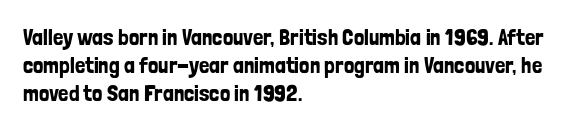
The image shows 23 px text type, upright; set left-aligned, line spacing 1.22x, normal letter spacing, not underlined.
